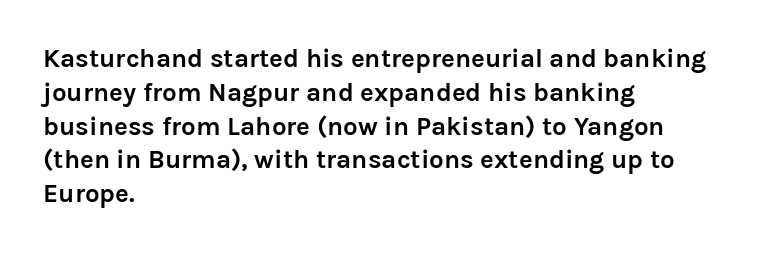
The image shows 26 px bold type, upright; set left-aligned, normal line spacing (1.3x), normal letter spacing, not underlined.
